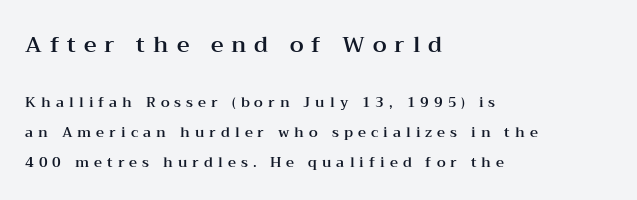
Q: Is the text italic (slanted)? A: No, it is upright.
Q: Is the text underlined? A: No.
Q: How is the paragraph aligned? A: Left-aligned.
Q: Is the spacing between letters normal or unusually wide? A: Unusually wide.
Q: Is the spacing between lines tight, normal or loose? A: Loose.
Q: Which block of text is set in a larger size, the first (top) or the second (bottom)? A: The first (top) one.
